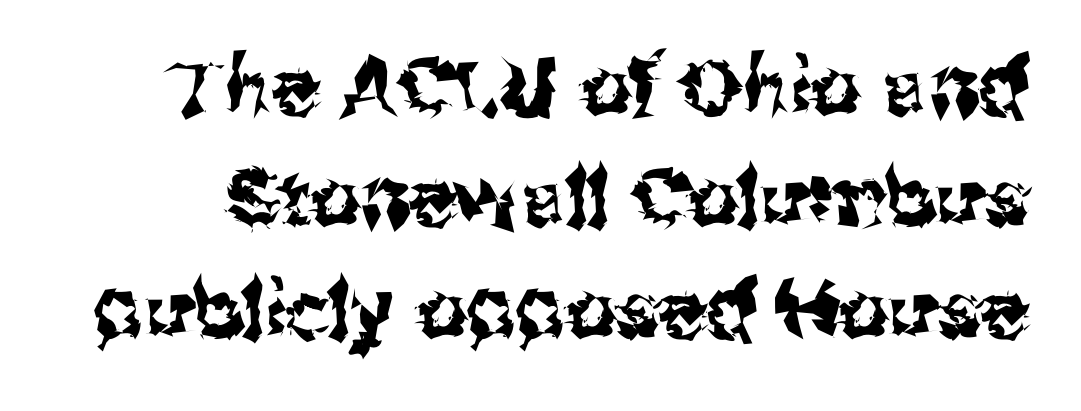
Q: Is the text italic (slanted)? A: No, it is upright.
Q: Is the typeface a serif or a sans-serif typeface? A: Sans-serif.
Q: Is the text underlined? A: No.
Q: Is the spacing between letters normal or unusually wide? A: Normal.
Q: Is the spacing between lines tight, normal or loose? A: Normal.
Q: Width (condensed, normal, or wide)? A: Normal.
Q: Stroke contrast? A: Medium.
Q: x-height? A: Medium.
Q: Monospaced? A: No.
